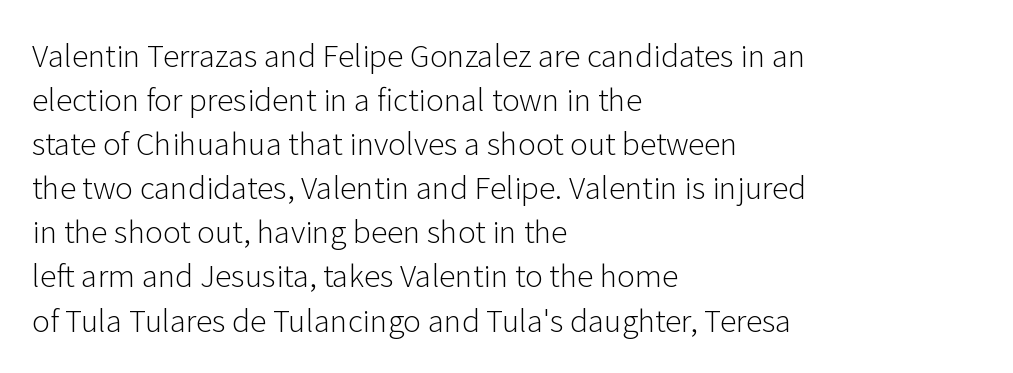
Unmarked baselines from the first word to the last. Quick note: interline space is typical. Vertical stems look standard width or narrower in stroke. Students, note that the glyphs here touch the page at normal intervals. Every row of glyphs begins at an identical x-position on the left. The characters display no serif detailing; their extremities are plain.
